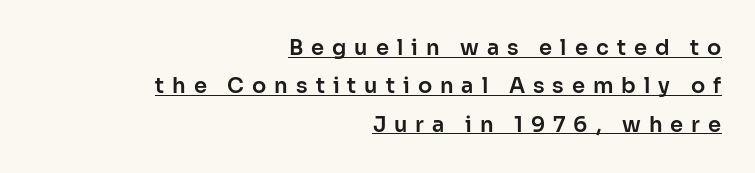
Horizontal alignment here is rightward, an uncommon choice for prose. Is there any slant? The stems are plumb. Observe the wide spacing: letters keep a clear distance from each other. Underline: present.
